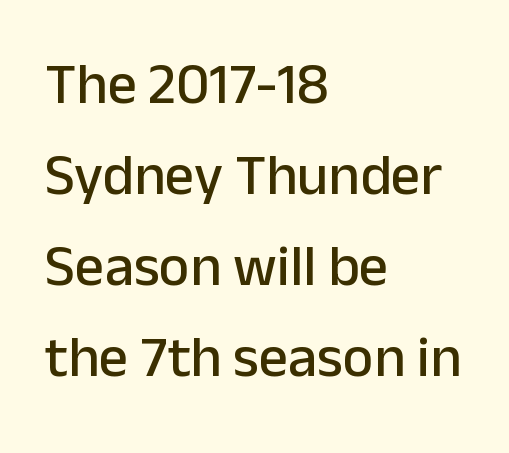
Every row of glyphs begins at an identical x-position on the left. Nope, not italic — everything's standing straight. A typesetter would call this proportional, since set widths differ per character. A sans-serif font was chosen for this passage. Bare-footed words on every line.
